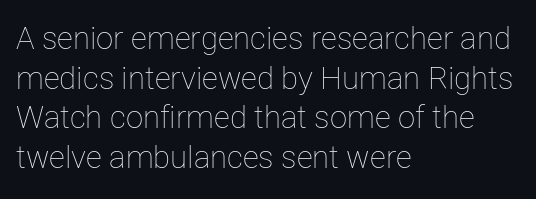
Line beginnings align vertically; line endings do not. Stroke mass is kept to a normal reading level or below. The designer left line spacing at the default. Proportional: the letters do not fall into vertical columns. Look at the tracking — it's just the regular setting, nothing added. The gap between lines stays unmarked.
